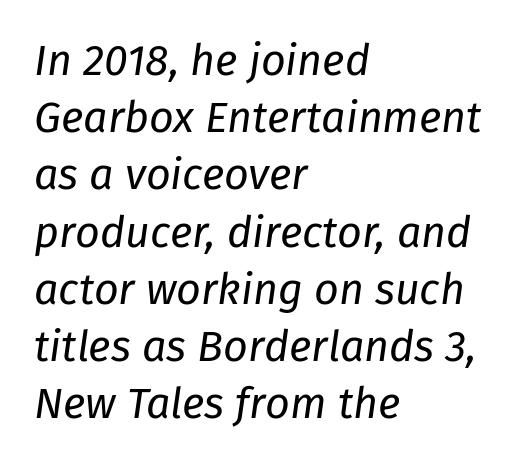
The image shows 43 px regular-weight type, italic (leaning right); set left-aligned, normal line spacing (1.33x), normal letter spacing, not underlined; low stroke contrast and a medium x-height.
